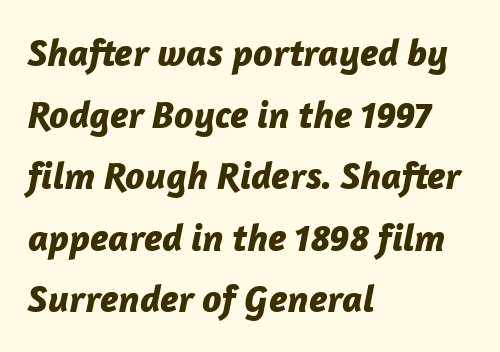
The image shows 39 px bold type, italic (leaning right); set left-aligned, normal line spacing (1.58x), normal letter spacing, not underlined; low stroke contrast and a medium x-height.
